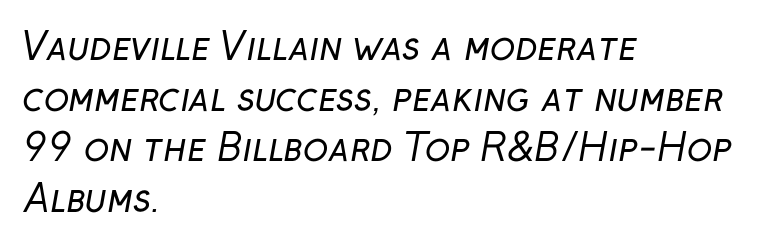
The image shows 37 px regular-weight sans-serif type; set left-aligned, normal line spacing (1.37x), normal letter spacing, not underlined; low stroke contrast and a medium x-height.
